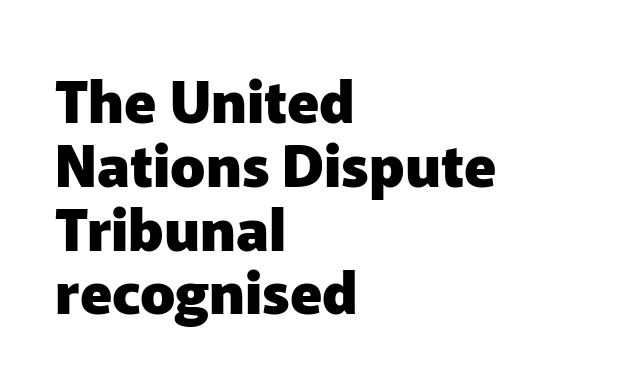
Typeset ragged right — the left edge is the straight one. Vertically, the passage feels compressed, each row crowding the next. A typesetter would call this proportional, since set widths differ per character. A clean baseline with only descenders dipping below it. Typographic density is high because the face is bold. The horizontal fit of the characters is conventional and even.
